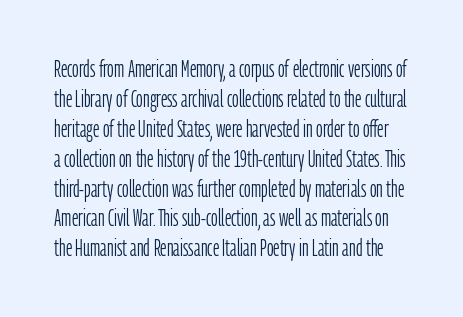
{"italic": "no", "bold": "no", "underline": "no", "line_spacing": "normal", "line_spacing_ratio": 1.3, "letter_spacing": "normal", "letter_spacing_em": 0.0, "glyph_px": 23}
